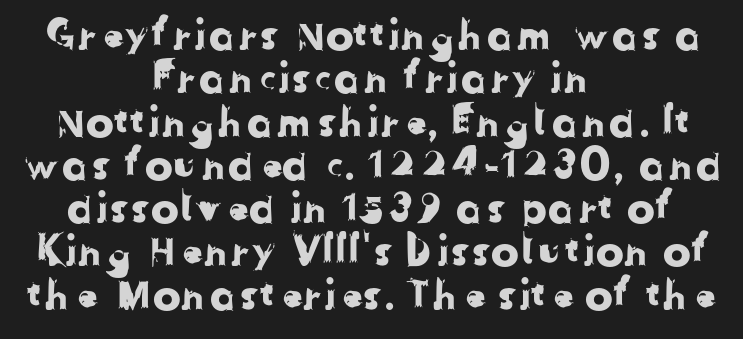
The image shows 42 px sans-serif type; set centered, tight line spacing (1.03x), normal letter spacing, not underlined; low stroke contrast and a medium x-height.
